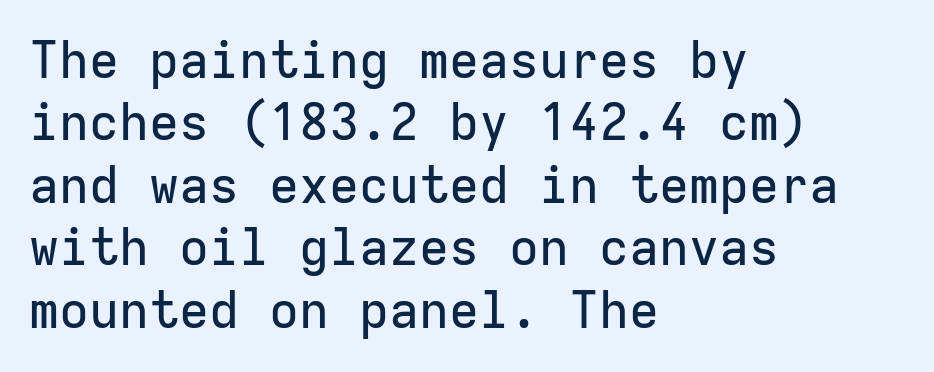
{"serif": "no", "italic": "no", "width": "normal", "stroke_contrast": "low", "x_height": "medium", "monospaced": "yes", "underline": "no", "align": "left", "line_spacing": "normal", "line_spacing_ratio": 1.25, "letter_spacing": "normal", "letter_spacing_em": 0.0, "glyph_px": 50}
